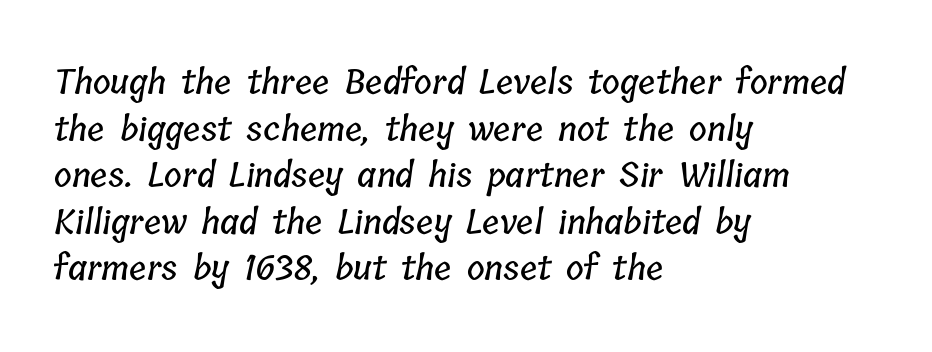
{"width": "condensed", "stroke_contrast": "low", "x_height": "medium", "monospaced": "no", "underline": "no", "align": "left", "line_spacing": "normal", "line_spacing_ratio": 1.37, "letter_spacing": "normal", "letter_spacing_em": 0.0, "glyph_px": 34}
